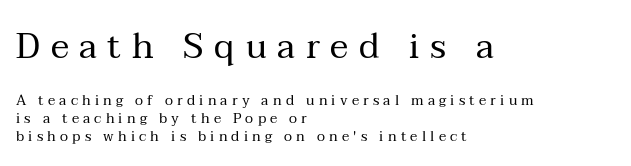
The space beneath each line is pristine and unruled. Tall strokes in this sample are plumb rather than angled. Someone cranked the tracking dial way up on this one. Type size steps down from the first block to the second.
